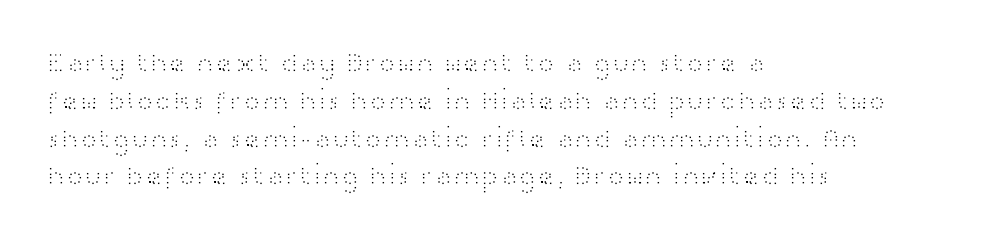
{"serif": "no", "italic": "no", "bold": "no", "weight": "light", "width": "wide", "stroke_contrast": "high", "x_height": "medium", "monospaced": "no", "underline": "no", "align": "left", "line_spacing": "normal", "line_spacing_ratio": 1.35, "letter_spacing": "normal", "letter_spacing_em": 0.0, "glyph_px": 28}
